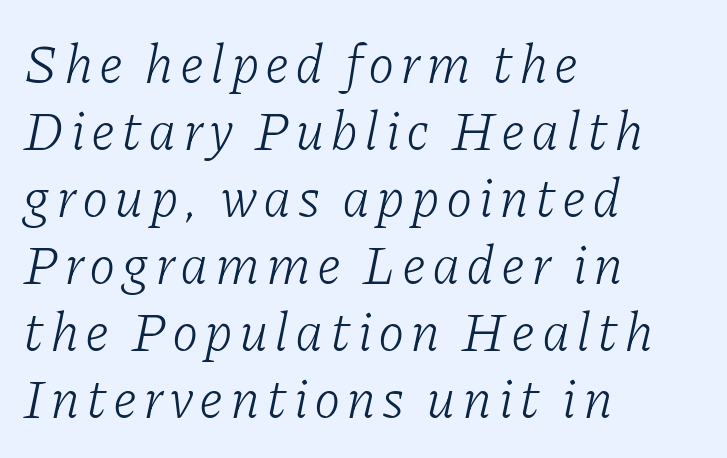
Q: Is the text bold? A: No.
Q: Is the text italic (slanted)? A: Yes, it leans right by about 11 degrees.
Q: Is the typeface a serif or a sans-serif typeface? A: Serif.
Q: Is the text underlined? A: No.
Q: How is the paragraph aligned? A: Left-aligned.
Q: Width (condensed, normal, or wide)? A: Normal.
Q: Stroke contrast? A: Low.
Q: x-height? A: Medium.
Q: Monospaced? A: No.
